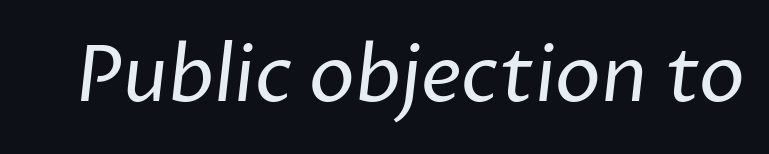
Q: Is the text bold? A: No.
Q: Is the typeface a serif or a sans-serif typeface? A: Sans-serif.
Q: Is the text underlined? A: No.
Q: Is the spacing between letters normal or unusually wide? A: Normal.
Q: Width (condensed, normal, or wide)? A: Normal.
Q: Stroke contrast? A: Low.
Q: x-height? A: Medium.
Q: Monospaced? A: No.
